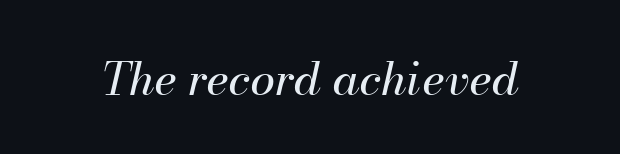
{"italic": "yes", "lean": "right", "slant_degrees": 13, "bold": "no", "weight": "regular", "width": "normal", "stroke_contrast": "medium", "x_height": "small", "monospaced": "no", "underline": "no", "letter_spacing": "normal", "letter_spacing_em": 0.0, "glyph_px": 45}
